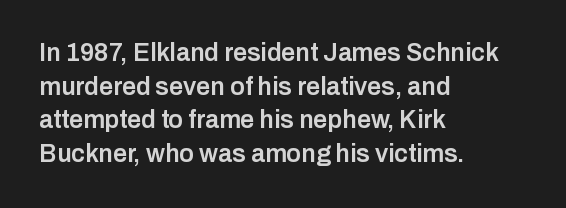
The image shows 25 px text type, upright; set left-aligned, normal line spacing (1.35x), normal letter spacing, not underlined.
